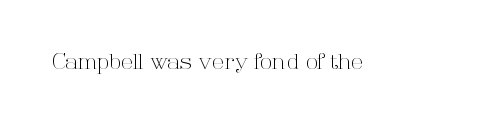
Q: Is the text bold? A: No.
Q: Is the text italic (slanted)? A: No, it is upright.
Q: Is the text underlined? A: No.
Q: Is the spacing between letters normal or unusually wide? A: Normal.
